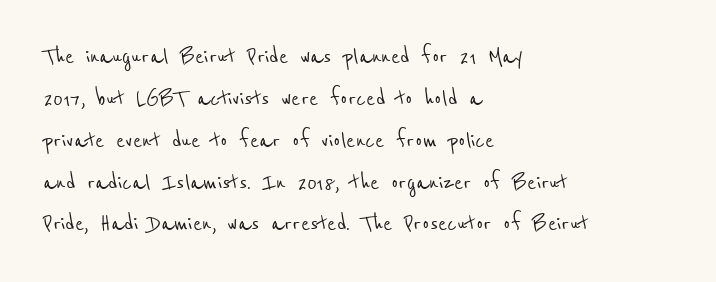
Regular leading. These lines are set flush left with a ragged right edge. The line texture is even and compact thanks to regular tracking. The area under the type is left untouched.
